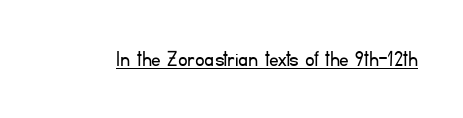
The image shows 24 px text type, upright; set normal letter spacing, underlined.
